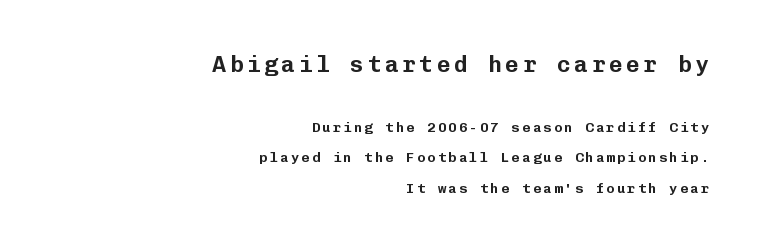
Q: Is the text italic (slanted)? A: No, it is upright.
Q: Is the text underlined? A: No.
Q: How is the paragraph aligned? A: Right-aligned.
Q: Is the spacing between lines tight, normal or loose? A: Loose.
Q: Which block of text is set in a larger size, the first (top) or the second (bottom)? A: The first (top) one.
